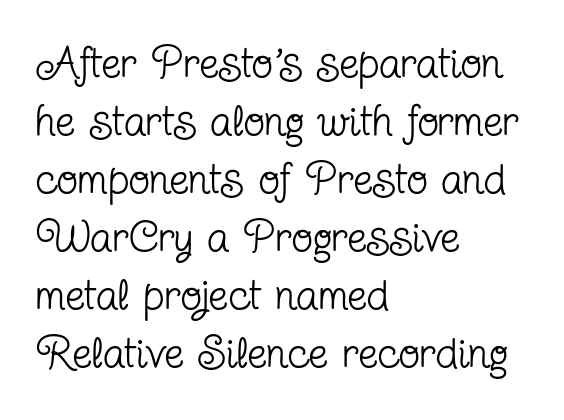
The image shows 44 px regular-weight, condensed serif type, upright; set left-aligned, normal line spacing (1.32x), normal letter spacing, not underlined; low stroke contrast and a medium x-height.
